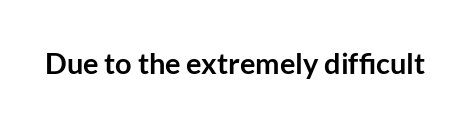
Notice how thick the strokes are: this is what a full bold looks like. Note: no serifs on the glyphs. Ascenders rise straight up at ninety degrees. The area under the type is left untouched. These lines are rendered in a variable-pitch font. A typesetter would call this zero additional tracking.
